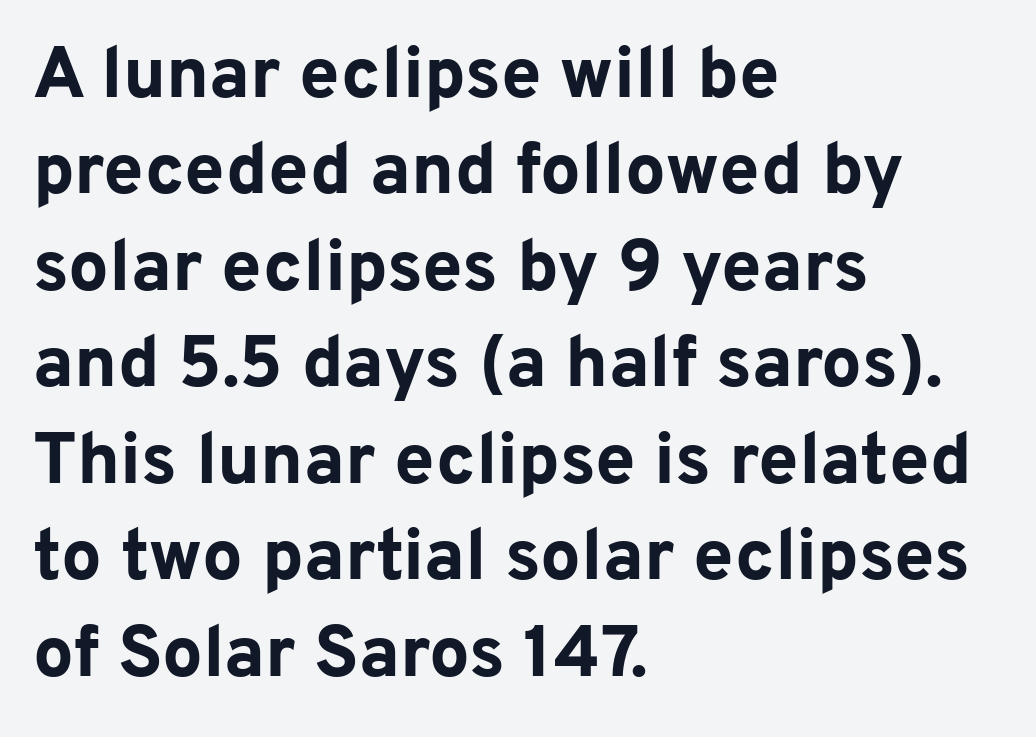
Q: Is the text bold? A: Yes.
Q: Is the text italic (slanted)? A: No, it is upright.
Q: Is the typeface a serif or a sans-serif typeface? A: Sans-serif.
Q: Is the text underlined? A: No.
Q: How is the paragraph aligned? A: Left-aligned.
Q: Is the spacing between letters normal or unusually wide? A: Normal.
Q: Is the spacing between lines tight, normal or loose? A: Normal.
Q: Width (condensed, normal, or wide)? A: Normal.
Q: Stroke contrast? A: Low.
Q: x-height? A: Medium.
Q: Monospaced? A: No.
